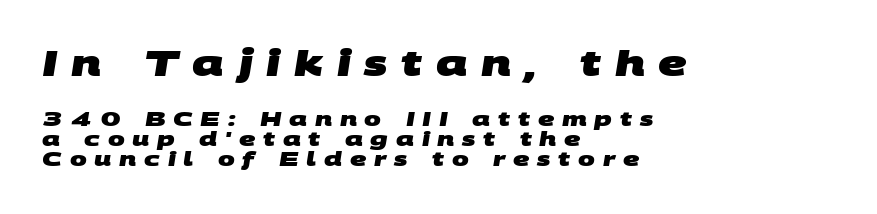
The image shows 35 px heavy, wide sans-serif type; set left-aligned, tight line spacing (1.02x), unusually wide letter spacing (+0.39 em), not underlined; the first (top) block is 1.75x larger; medium stroke contrast and a large x-height.
